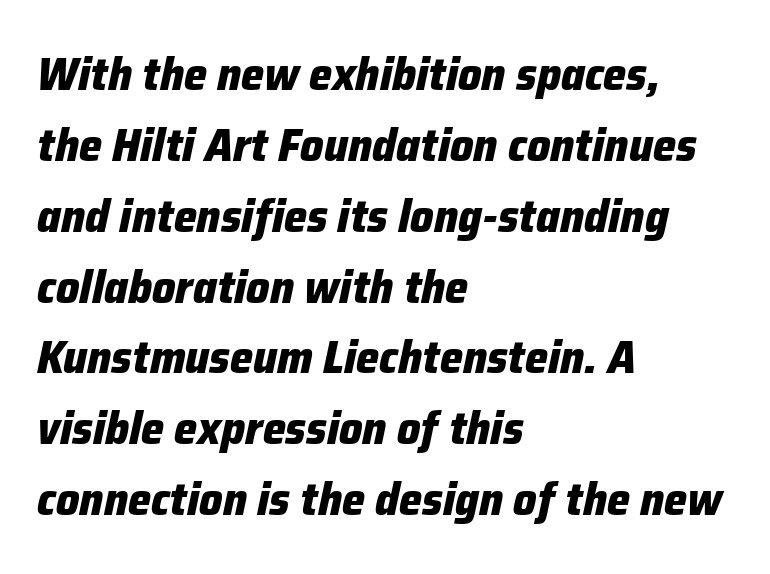
Q: Is the text bold? A: Yes.
Q: Is the text italic (slanted)? A: Yes, it leans right by about 12 degrees.
Q: Is the text underlined? A: No.
Q: How is the paragraph aligned? A: Left-aligned.
Q: Is the spacing between letters normal or unusually wide? A: Normal.
Q: Is the spacing between lines tight, normal or loose? A: Normal.
Q: Width (condensed, normal, or wide)? A: Normal.
Q: Stroke contrast? A: Low.
Q: x-height? A: Medium.
Q: Monospaced? A: No.
